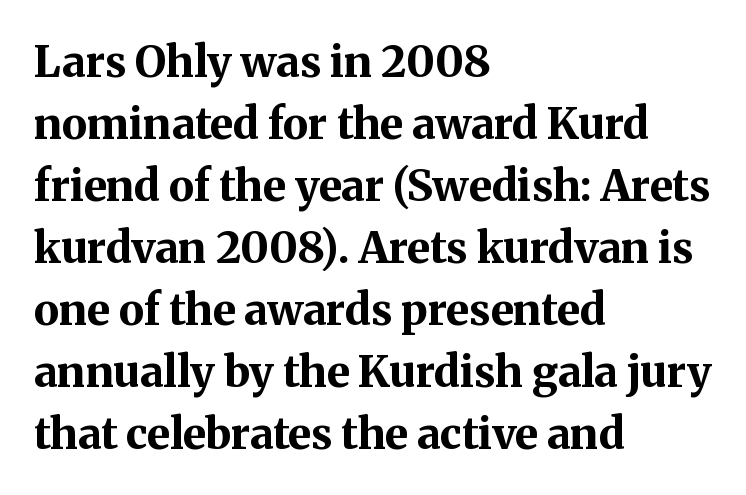
The image shows 43 px bold serif type, upright; set left-aligned, normal line spacing (1.44x), normal letter spacing, not underlined; medium stroke contrast and a medium x-height.
